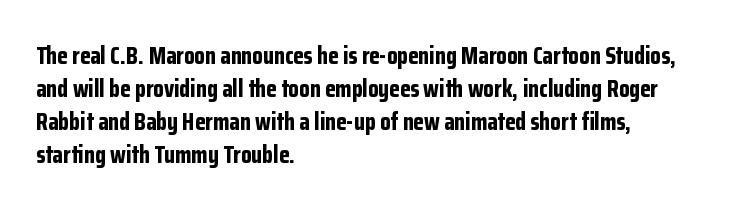
{"italic": "no", "bold": "yes", "underline": "no", "align": "left", "line_spacing": "normal", "line_spacing_ratio": 1.38, "letter_spacing": "normal", "letter_spacing_em": 0.0, "glyph_px": 24}
